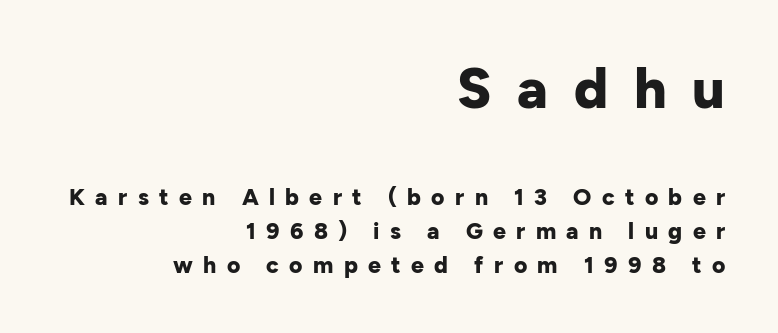
Q: Is the text bold? A: Yes.
Q: Is the text italic (slanted)? A: No, it is upright.
Q: Is the typeface a serif or a sans-serif typeface? A: Sans-serif.
Q: Is the text underlined? A: No.
Q: How is the paragraph aligned? A: Right-aligned.
Q: Is the spacing between letters normal or unusually wide? A: Unusually wide.
Q: Is the spacing between lines tight, normal or loose? A: Normal.
Q: Which block of text is set in a larger size, the first (top) or the second (bottom)? A: The first (top) one.
Q: Width (condensed, normal, or wide)? A: Normal.
Q: Stroke contrast? A: Low.
Q: x-height? A: Medium.
Q: Monospaced? A: No.
